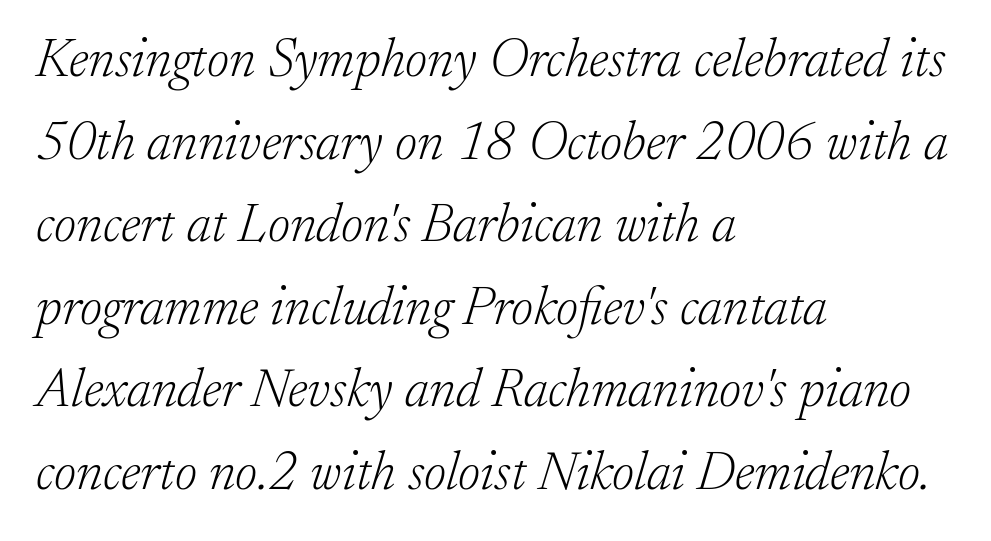
{"serif": "yes", "italic": "yes", "lean": "right", "slant_degrees": 17, "bold": "no", "weight": "light", "width": "normal", "stroke_contrast": "low", "x_height": "small", "monospaced": "no", "underline": "no", "align": "left", "line_spacing": "normal", "line_spacing_ratio": 1.53, "letter_spacing": "normal", "letter_spacing_em": 0.0, "glyph_px": 54}
